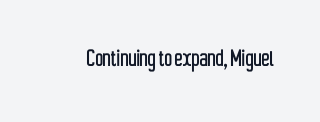
The image shows 27 px text type, upright; set normal letter spacing, not underlined.
